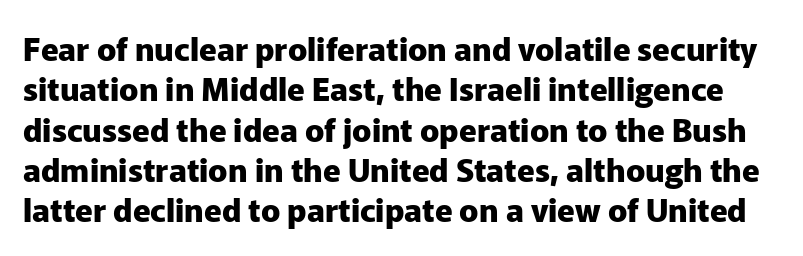
The image shows 32 px heavy sans-serif type, upright; set normal line spacing (1.26x), normal letter spacing, not underlined; low stroke contrast and a medium x-height.
